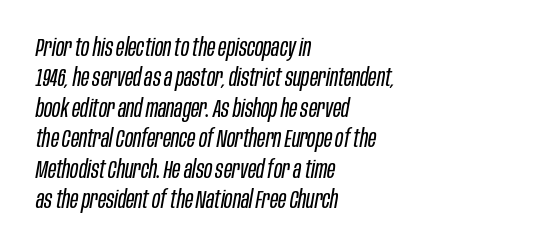
The image shows 25 px text type, italic (leaning right); set left-aligned, line spacing 1.22x, normal letter spacing, not underlined.
